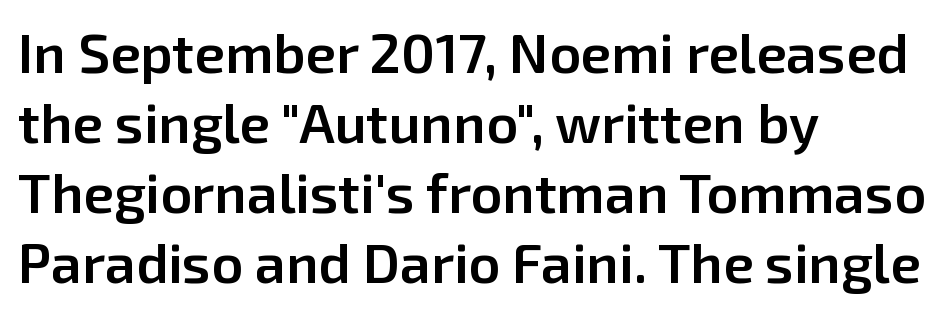
The image shows 55 px semibold sans-serif type, upright; set left-aligned, normal line spacing (1.27x), normal letter spacing, not underlined; low stroke contrast and a medium x-height.
